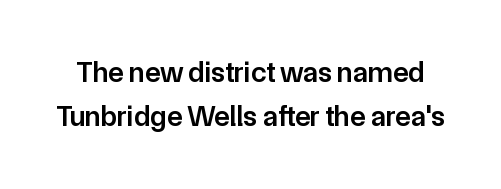
Q: Is the text bold? A: Semi-bold.
Q: Is the text italic (slanted)? A: No, it is upright.
Q: Is the typeface a serif or a sans-serif typeface? A: Sans-serif.
Q: Is the text underlined? A: No.
Q: Is the spacing between letters normal or unusually wide? A: Normal.
Q: Is the spacing between lines tight, normal or loose? A: Normal.
Q: Width (condensed, normal, or wide)? A: Normal.
Q: Stroke contrast? A: Low.
Q: x-height? A: Medium.
Q: Monospaced? A: No.
